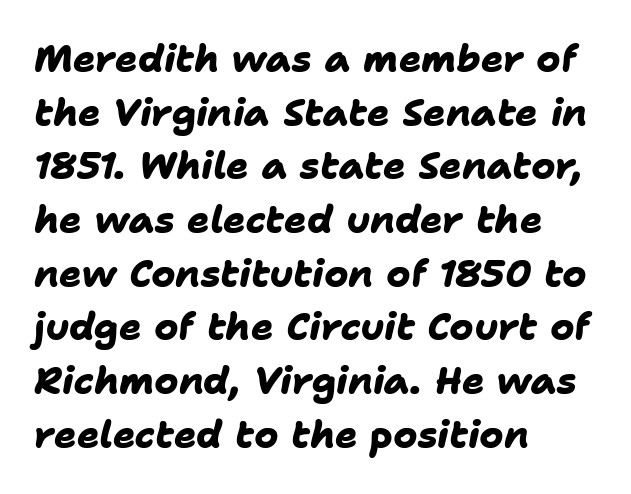
Summary of weight: heavy, a full bold. The rendering uses natural spacing where letterforms have individual widths. How are the letters spaced? Ordinarily, with no added tracking. The area under the type is left untouched. Is the block centered? No — it sits flush against the left margin. Evenly set lines give the paragraph a standard silhouette.
